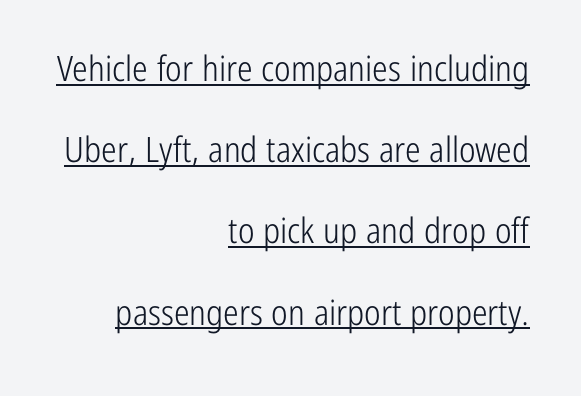
{"serif": "no", "italic": "no", "bold": "no", "weight": "light", "width": "condensed", "stroke_contrast": "low", "x_height": "medium", "monospaced": "no", "underline": "yes", "align": "right", "line_spacing": "loose", "line_spacing_ratio": 2.32, "letter_spacing": "normal", "letter_spacing_em": 0.0, "glyph_px": 35}
